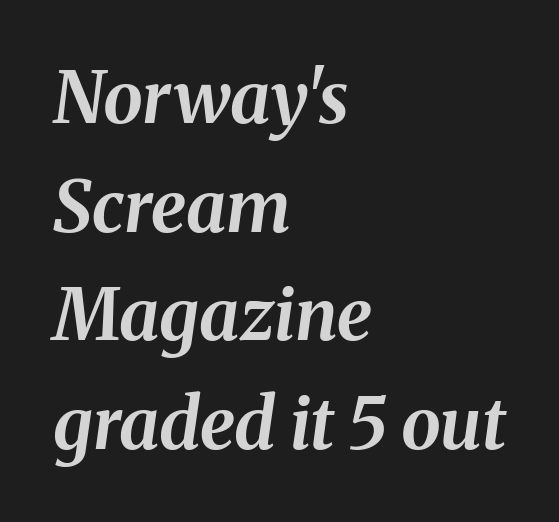
Q: Is the text bold? A: Yes.
Q: Is the text italic (slanted)? A: Yes, it leans right by about 8 degrees.
Q: Is the text underlined? A: No.
Q: How is the paragraph aligned? A: Left-aligned.
Q: Is the spacing between letters normal or unusually wide? A: Normal.
Q: Is the spacing between lines tight, normal or loose? A: Normal.
Q: Width (condensed, normal, or wide)? A: Normal.
Q: Stroke contrast? A: Medium.
Q: x-height? A: Medium.
Q: Monospaced? A: No.
